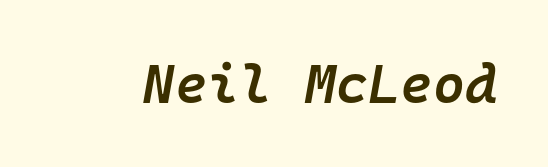
The image shows 55 px semibold type, italic (leaning right), monospaced; set normal letter spacing, not underlined; low stroke contrast and a medium x-height.
